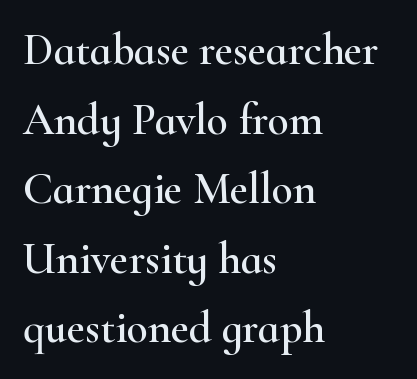
The rag falls on the right side of this text block. Tracking here is standard; glyphs follow each other at the usual distance. Each letter keeps its own natural width here, so spacing adapts to shape. It's the straight-up-and-down kind of type. The passage shown stacks its lines at a standard gap. Bare-footed words on every line.
